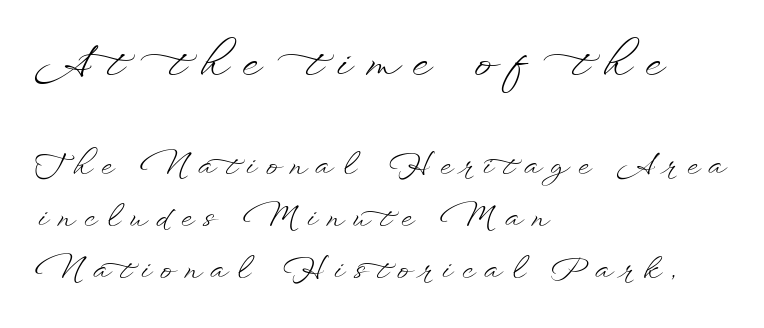
The image shows 43 px light, wide type; set left-aligned, line spacing 1.8x, unusually wide letter spacing (+0.36 em), not underlined; the first (top) block is 1.48x larger; low stroke contrast and a small x-height.
